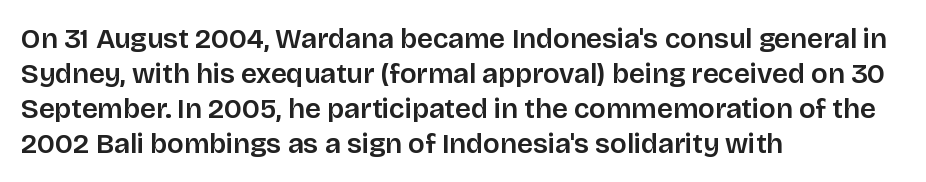
Teacher's note: observe the even left margin — that is flush-left alignment. Descender tails drop into unmarked territory. Unlike italic type, these characters show no tilt at all. Note the varied advance widths — an 'i' is clearly narrower than an 'm'. A typesetter would call this zero additional tracking.
